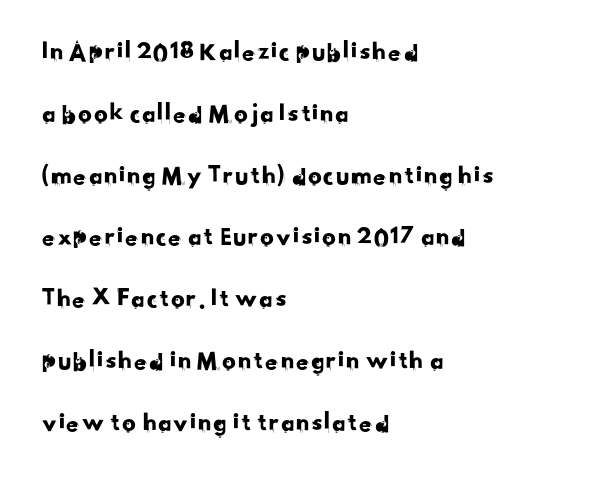
The image shows 27 px text type; set left-aligned, loose line spacing (2.29x), normal letter spacing, not underlined.
